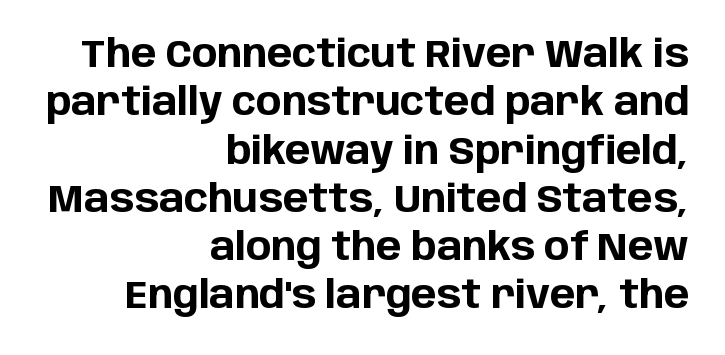
{"serif": "no", "italic": "no", "bold": "yes", "weight": "bold", "width": "normal", "stroke_contrast": "low", "x_height": "large", "monospaced": "no", "underline": "no", "align": "right", "line_spacing": "normal", "line_spacing_ratio": 1.27, "letter_spacing": "normal", "letter_spacing_em": 0.0, "glyph_px": 38}
